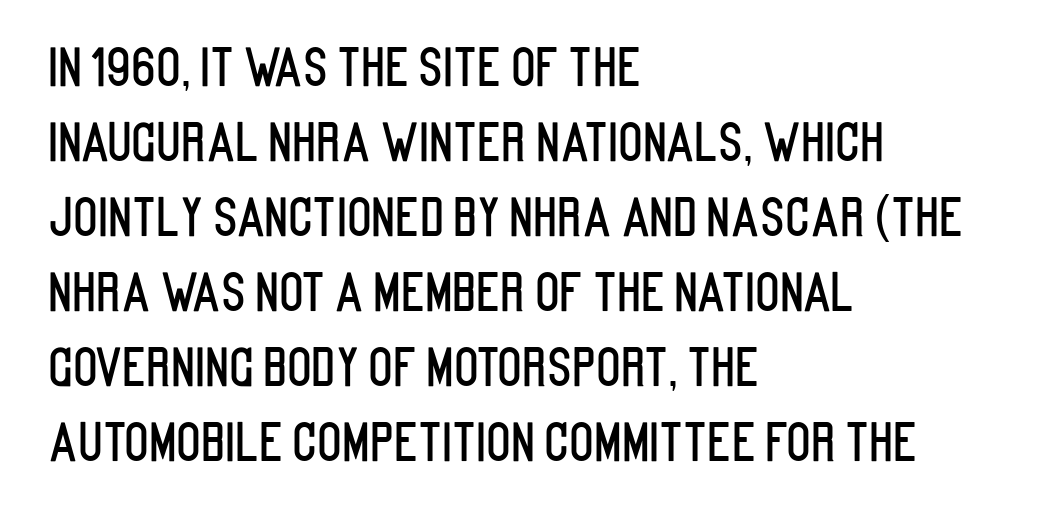
This is the regular roman posture of the typeface. The space beneath each line is pristine and unruled. Horizontal bands of white between lines are of average thickness. The letterforms sit shoulder to shoulder at normal distance. A typesetter would call this proportional, since set widths differ per character. Type style note: lacks serifs.
